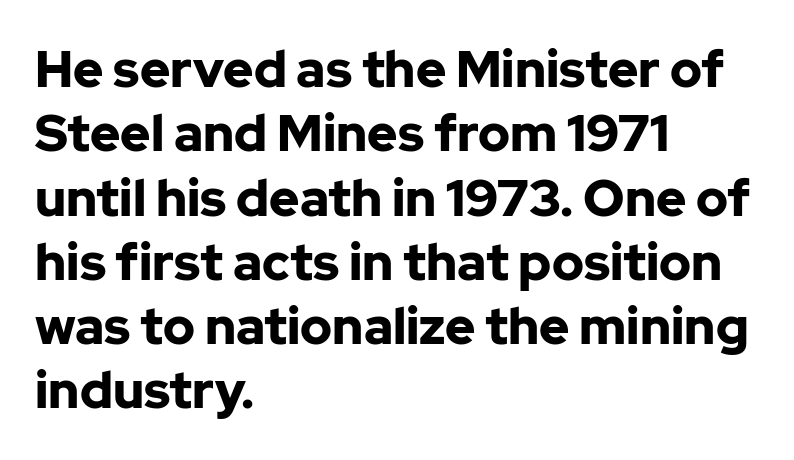
{"serif": "no", "italic": "no", "bold": "yes", "weight": "bold", "width": "normal", "stroke_contrast": "low", "x_height": "medium", "monospaced": "no", "underline": "no", "align": "left", "line_spacing": "normal", "line_spacing_ratio": 1.26, "letter_spacing": "normal", "letter_spacing_em": 0.0, "glyph_px": 51}
